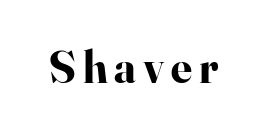
Q: Is the text bold? A: Yes.
Q: Is the text italic (slanted)? A: No, it is upright.
Q: Is the typeface a serif or a sans-serif typeface? A: Serif.
Q: Is the text underlined? A: No.
Q: Width (condensed, normal, or wide)? A: Normal.
Q: Stroke contrast? A: High.
Q: x-height? A: Small.
Q: Monospaced? A: No.
